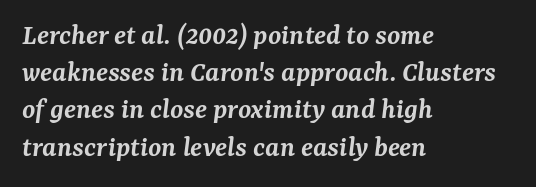
Q: Is the text bold? A: Semi-bold.
Q: Is the text italic (slanted)? A: Yes, it leans right by about 7 degrees.
Q: Is the typeface a serif or a sans-serif typeface? A: Serif.
Q: Is the text underlined? A: No.
Q: How is the paragraph aligned? A: Left-aligned.
Q: Is the spacing between letters normal or unusually wide? A: Normal.
Q: Width (condensed, normal, or wide)? A: Normal.
Q: Stroke contrast? A: Medium.
Q: x-height? A: Medium.
Q: Monospaced? A: No.
